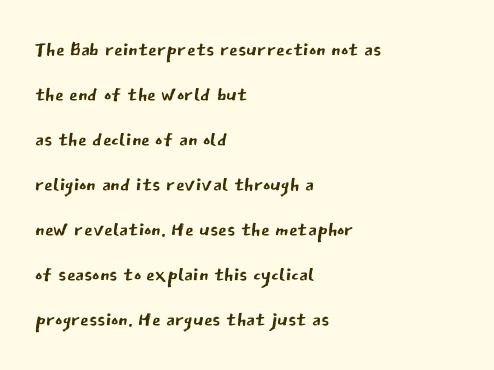
Q: Is the text bold? A: No.
Q: Is the text italic (slanted)? A: No, it is upright.
Q: Is the typeface a serif or a sans-serif typeface? A: Sans-serif.
Q: Is the text underlined? A: No.
Q: How is the paragraph aligned? A: Left-aligned.
Q: Is the spacing between letters normal or unusually wide? A: Normal.
Q: Is the spacing between lines tight, normal or loose? A: Normal.
Q: Width (condensed, normal, or wide)? A: Normal.
Q: Stroke contrast? A: Low.
Q: x-height? A: Medium.
Q: Monospaced? A: No.
